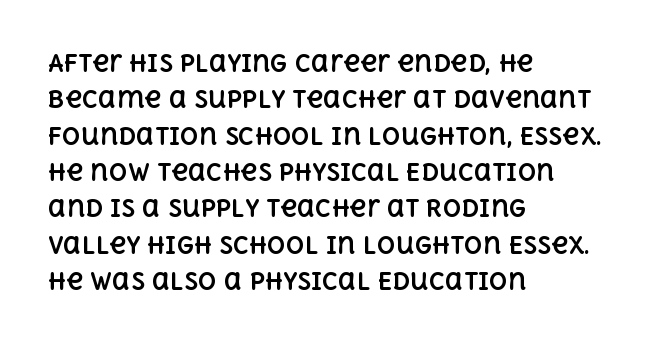
{"italic": "no", "bold": "yes", "underline": "no", "align": "left", "line_spacing": "normal", "line_spacing_ratio": 1.58, "letter_spacing": "normal", "letter_spacing_em": 0.0, "glyph_px": 23}
